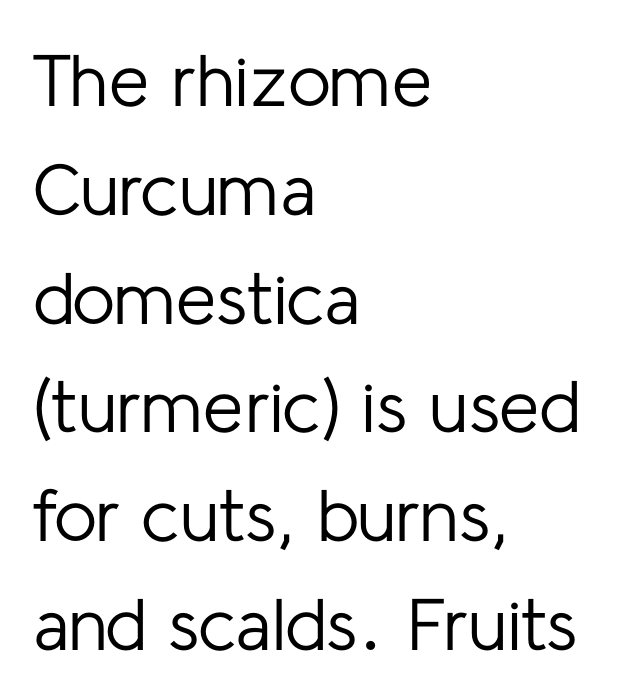
Baseline-to-baseline distance is the conventional proportion of letter height. Each letter keeps its own natural width here, so spacing adapts to shape. Do the letters lean? They stand straight. The font is comparable to plain body text, perhaps lighter. The text block is weighted toward the left margin, trailing off unevenly rightward. Each letter's strokes conclude bluntly, with no projecting serifs.
